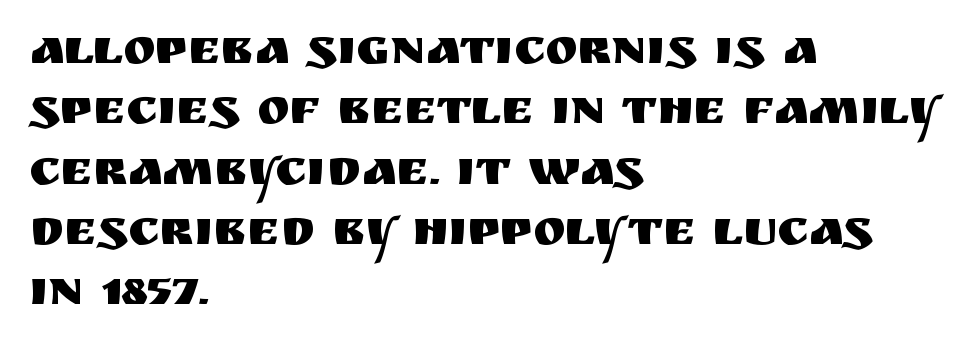
Q: Is the text italic (slanted)? A: No, it is upright.
Q: Is the typeface a serif or a sans-serif typeface? A: Sans-serif.
Q: Is the text underlined? A: No.
Q: How is the paragraph aligned? A: Left-aligned.
Q: Is the spacing between letters normal or unusually wide? A: Normal.
Q: Width (condensed, normal, or wide)? A: Normal.
Q: Stroke contrast? A: Medium.
Q: x-height? A: Large.
Q: Monospaced? A: No.
